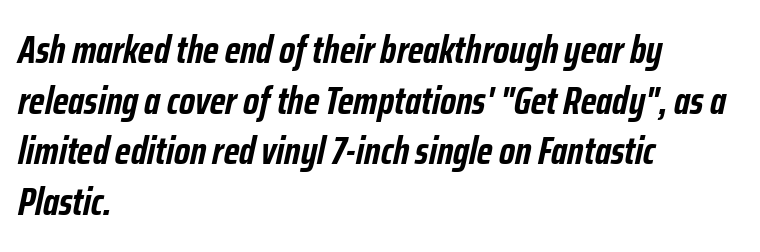
Quick note: interline space is typical. Students, note that the glyphs here touch the page at normal intervals. As a designer I'd log this as weight 700, bold. Horizontally, the lines are justified to the leading edge only.
